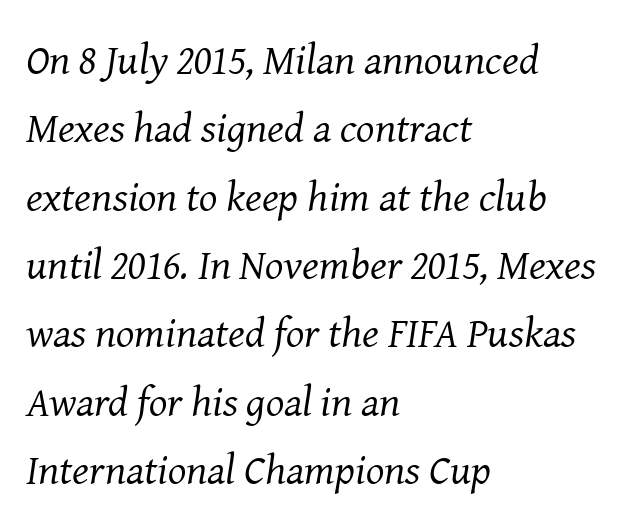
What's the leading like? Ordinary, nothing unusual. Check the space under the baseline: it is left empty. Stroke mass is kept to a normal reading level or below. Casual observation: everything's shoved over to the left. Compared with typical body copy, the letter spacing here is the same.
